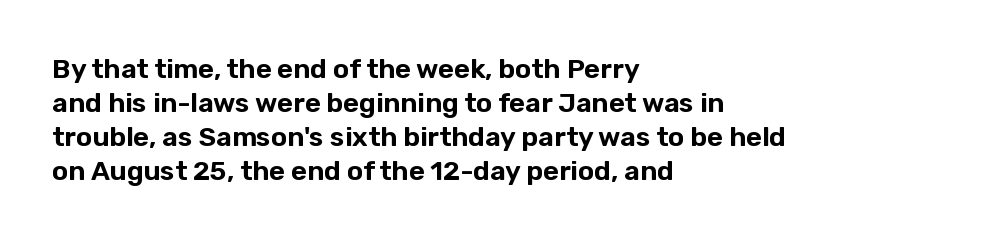
The image shows 27 px text type, upright; set left-aligned, normal line spacing (1.26x), normal letter spacing, not underlined.
